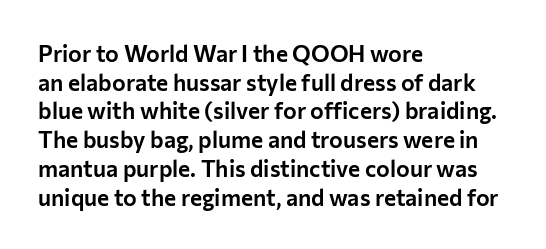
The image shows 23 px text type, upright; set left-aligned, normal line spacing (1.25x), normal letter spacing, not underlined.
